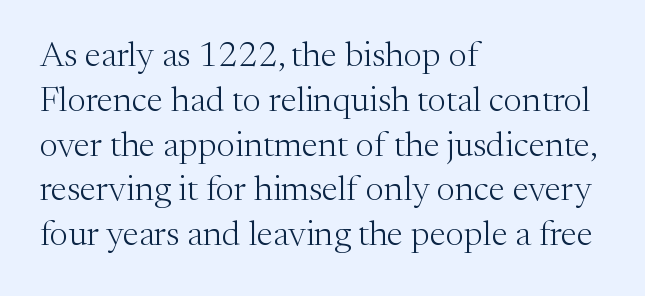
Leading matches the norm, producing a regular column. Underlining? Definitely not there. This is the regular roman posture of the typeface. Notice how the passage keeps a crisp vertical edge on the left only. Is this a fixed-width face? No — the glyphs have proportional, varying widths.
